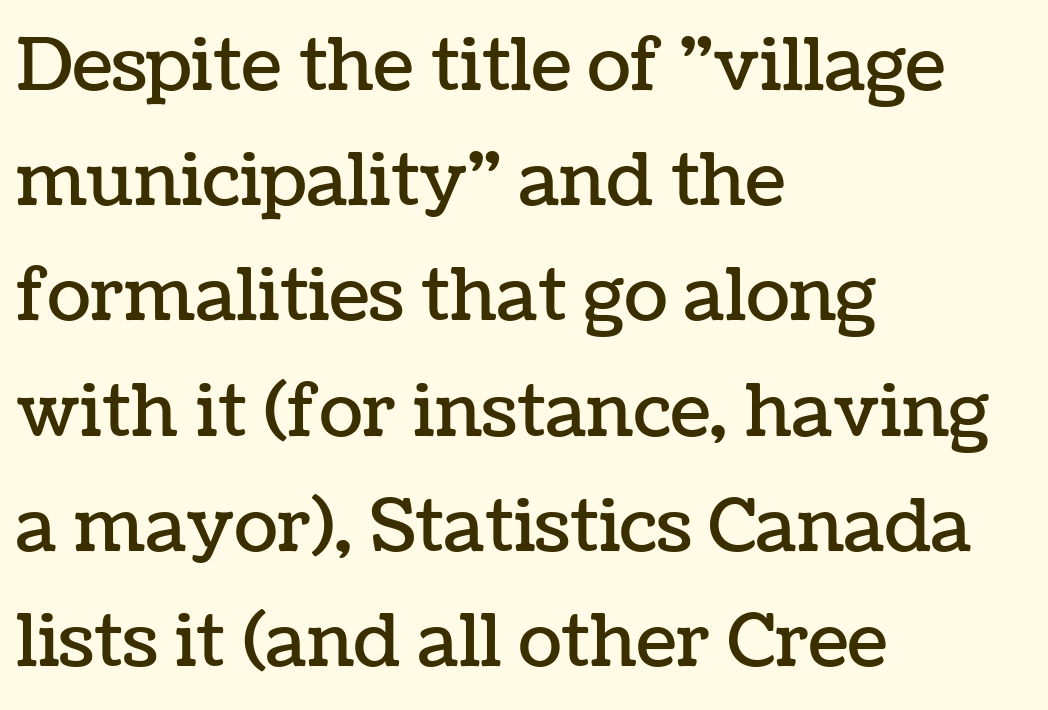
{"italic": "no", "width": "normal", "stroke_contrast": "low", "x_height": "medium", "monospaced": "no", "underline": "no", "align": "left", "line_spacing": "normal", "line_spacing_ratio": 1.6, "letter_spacing": "normal", "letter_spacing_em": 0.0, "glyph_px": 72}
